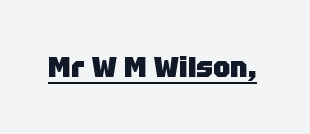
{"serif": "no", "italic": "no", "bold": "yes", "weight": "heavy", "width": "normal", "stroke_contrast": "low", "x_height": "large", "monospaced": "no", "underline": "yes", "letter_spacing": "normal", "letter_spacing_em": 0.0, "glyph_px": 29}
